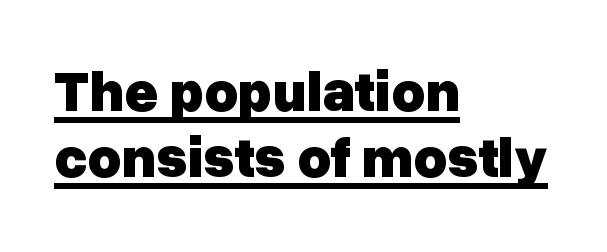
The image shows 57 px heavy sans-serif type, upright; set left-aligned, line spacing 1.16x, normal letter spacing, underlined; low stroke contrast and a medium x-height.
